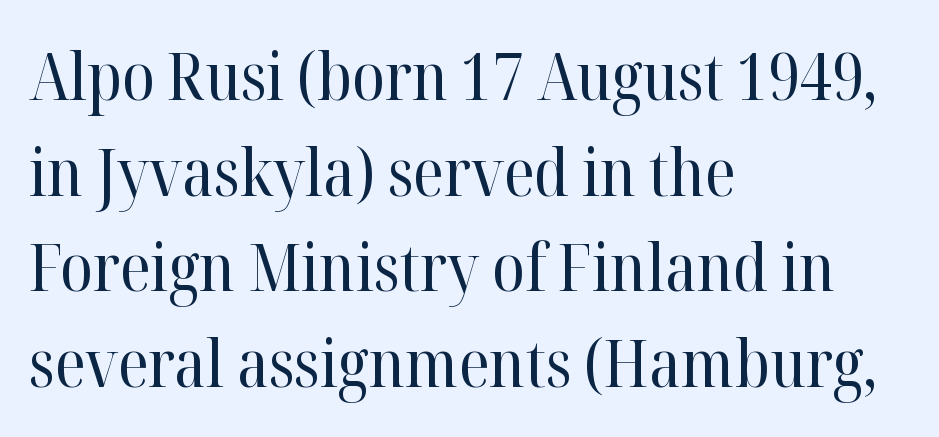
Q: Is the text bold? A: No.
Q: Is the text italic (slanted)? A: No, it is upright.
Q: Is the typeface a serif or a sans-serif typeface? A: Serif.
Q: Is the text underlined? A: No.
Q: How is the paragraph aligned? A: Left-aligned.
Q: Is the spacing between letters normal or unusually wide? A: Normal.
Q: Is the spacing between lines tight, normal or loose? A: Normal.
Q: Width (condensed, normal, or wide)? A: Normal.
Q: Stroke contrast? A: High.
Q: x-height? A: Medium.
Q: Monospaced? A: No.
